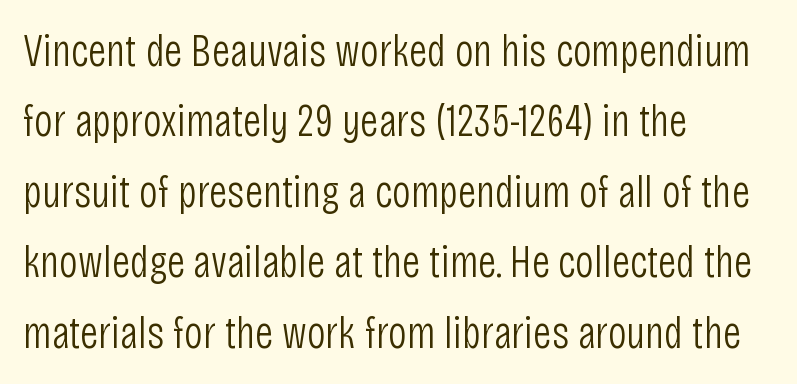
These lines were composed using upright roman letters. Line beginnings align vertically; line endings do not. This rendering employs a face without finishing strokes, i.e., a sans-serif. Character widths vary here, with narrow letters taking less room than wide ones. Evenly set lines give the paragraph a standard silhouette.
